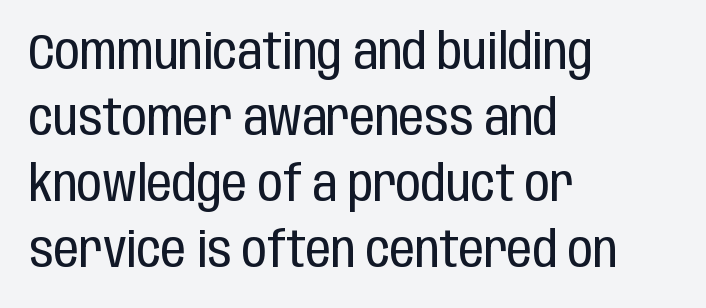
{"serif": "no", "italic": "no", "bold": "no", "weight": "regular", "width": "condensed", "stroke_contrast": "low", "x_height": "large", "monospaced": "no", "underline": "no", "align": "left", "line_spacing": "normal", "line_spacing_ratio": 1.32, "letter_spacing": "normal", "letter_spacing_em": 0.0, "glyph_px": 50}
